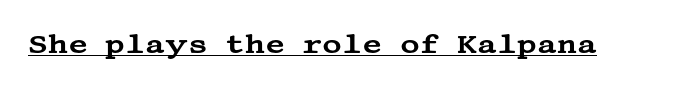
{"italic": "no", "underline": "yes", "letter_spacing": "normal", "letter_spacing_em": 0.0, "glyph_px": 27}
